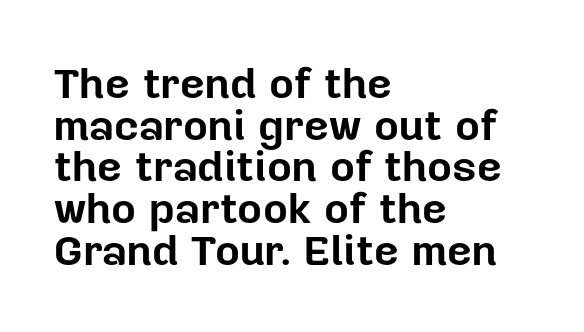
The image shows 43 px bold sans-serif type, upright; set left-aligned, tight line spacing (0.97x), normal letter spacing, not underlined; low stroke contrast and a medium x-height.
